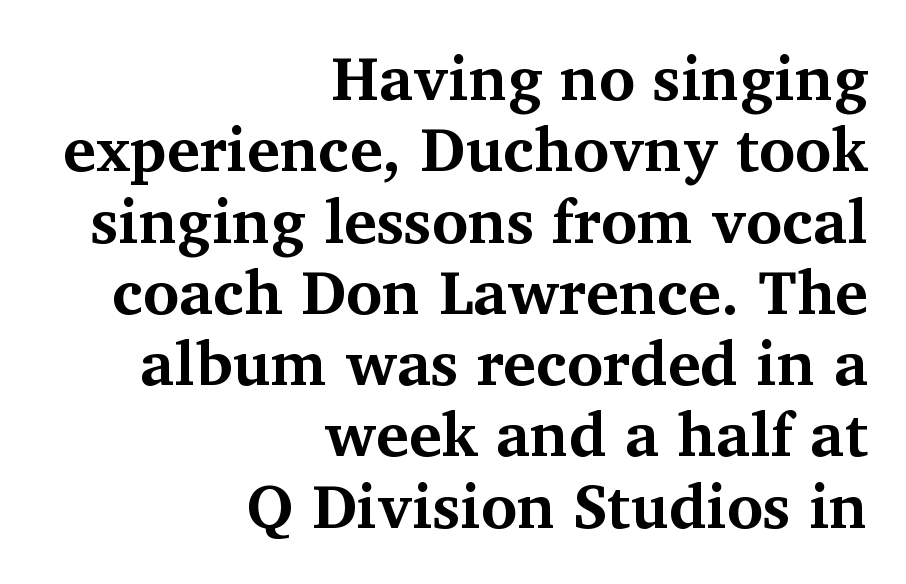
The setting favours the right margin, as signatures and pull-quotes sometimes do. I'd call this a serif setting — the letters wear small feet. Is this a fixed-width face? No — the glyphs have proportional, varying widths. Is there any slant? The stems are plumb.
